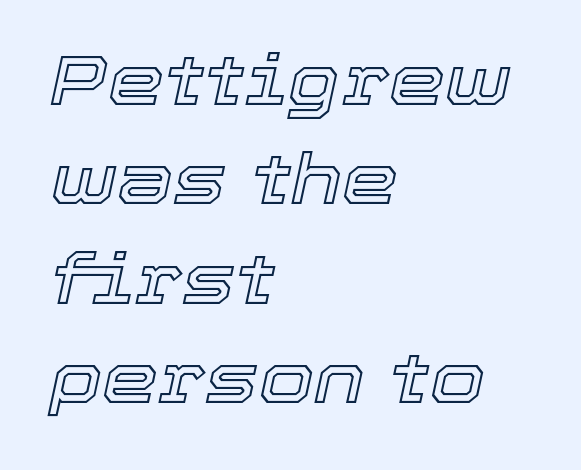
Q: Is the text italic (slanted)? A: Yes, it leans right by about 12 degrees.
Q: Is the text underlined? A: No.
Q: How is the paragraph aligned? A: Left-aligned.
Q: Is the spacing between letters normal or unusually wide? A: Normal.
Q: Is the spacing between lines tight, normal or loose? A: Normal.
Q: Width (condensed, normal, or wide)? A: Normal.
Q: x-height? A: Medium.
Q: Monospaced? A: No.
